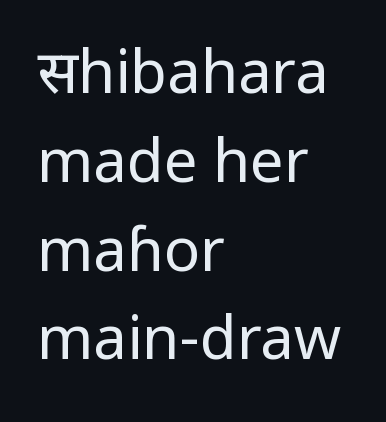
{"serif": "no", "italic": "no", "bold": "no", "weight": "regular", "width": "condensed", "stroke_contrast": "low", "x_height": "large", "monospaced": "no", "underline": "no", "align": "left", "line_spacing": "normal", "line_spacing_ratio": 1.48, "letter_spacing": "normal", "letter_spacing_em": 0.0, "glyph_px": 60}
